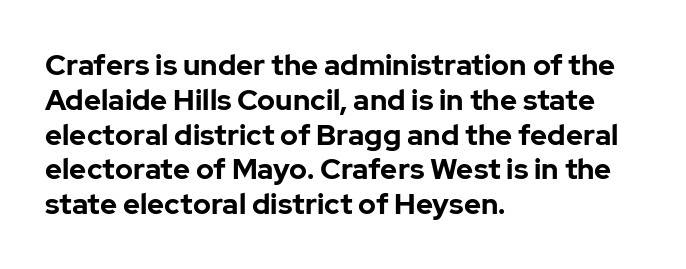
The lines are quadded left. A bare baseline throughout the passage. Caption: bold face, heavy strokes. Here the glyphs are tracked normally, forming tight word shapes.
